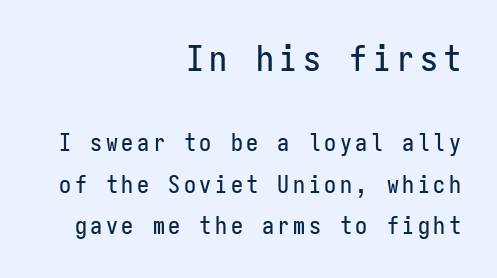
The image shows 36 px condensed sans-serif type, upright, monospaced; set right-aligned, line spacing 1.73x, not underlined; the first (top) block is 1.5x larger; low stroke contrast and a medium x-height.
